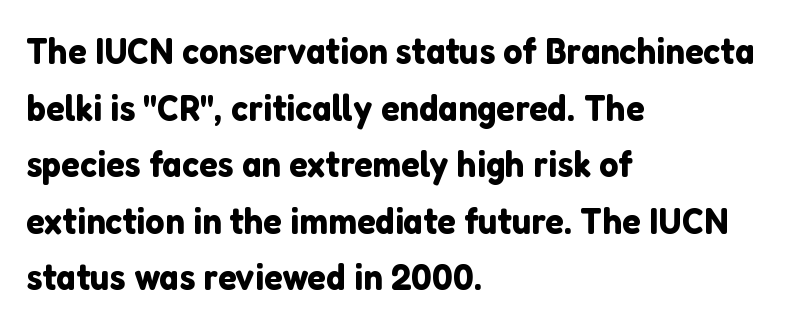
Q: Is the text italic (slanted)? A: No, it is upright.
Q: Is the typeface a serif or a sans-serif typeface? A: Sans-serif.
Q: Is the text underlined? A: No.
Q: How is the paragraph aligned? A: Left-aligned.
Q: Is the spacing between letters normal or unusually wide? A: Normal.
Q: Is the spacing between lines tight, normal or loose? A: Normal.
Q: Width (condensed, normal, or wide)? A: Normal.
Q: Stroke contrast? A: Low.
Q: x-height? A: Medium.
Q: Monospaced? A: No.
